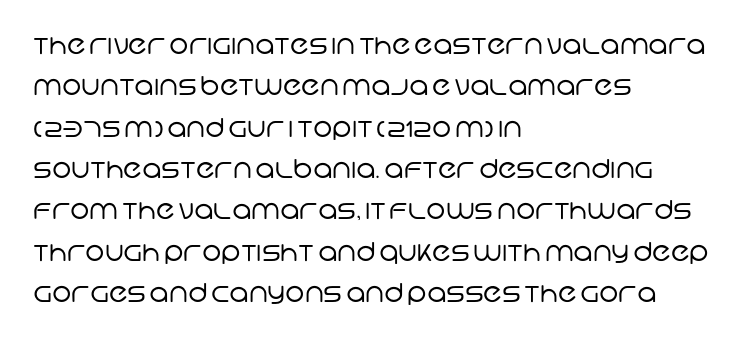
The image shows 26 px text type; set left-aligned, normal line spacing (1.59x), normal letter spacing, not underlined.
